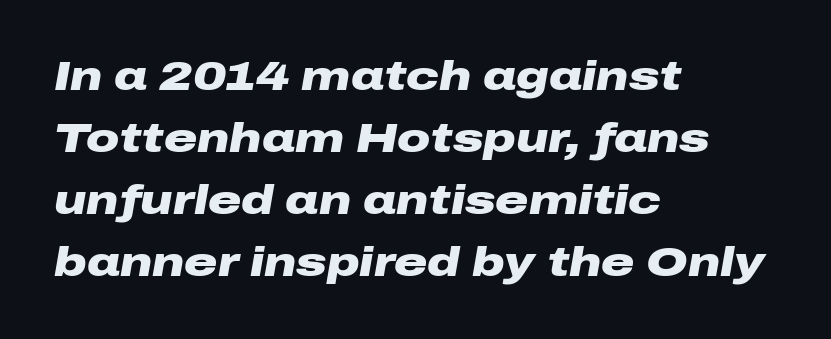
The image shows 41 px heavy, wide type, italic (leaning right); set left-aligned, normal line spacing (1.51x), normal letter spacing, not underlined; low stroke contrast and a medium x-height.
